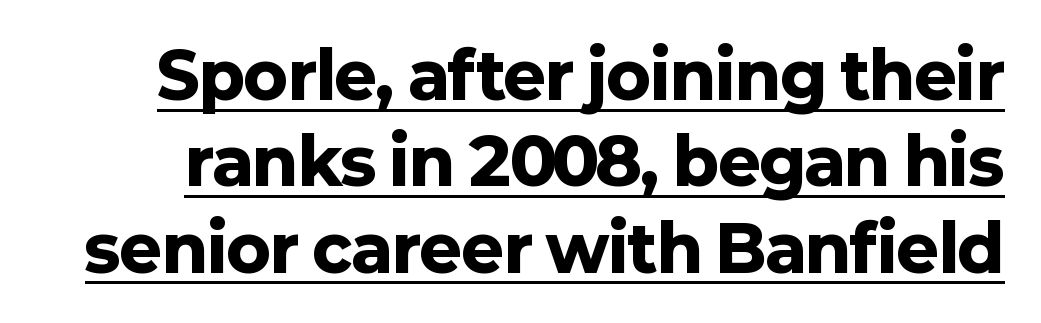
Honestly, the row spacing looks completely unremarkable. A roman cut, with each character standing at attention. Each letter's strokes conclude bluntly, with no projecting serifs. Honestly, the underline is the first thing you notice here. Character widths vary here, with narrow letters taking less room than wide ones.
